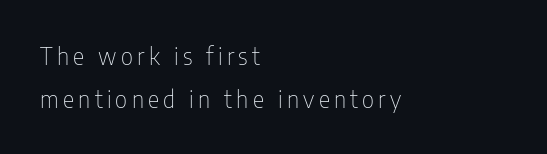
The image shows 24 px text type, upright; set left-aligned, line spacing 1.79x, not underlined.
